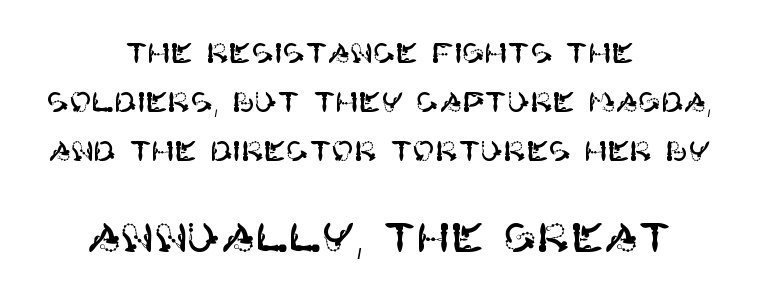
Q: Is the text italic (slanted)? A: No, it is upright.
Q: Is the typeface a serif or a sans-serif typeface? A: Sans-serif.
Q: Is the text underlined? A: No.
Q: How is the paragraph aligned? A: Centered.
Q: Is the spacing between letters normal or unusually wide? A: Normal.
Q: Which block of text is set in a larger size, the first (top) or the second (bottom)? A: The second (bottom) one.
Q: Width (condensed, normal, or wide)? A: Normal.
Q: Stroke contrast? A: High.
Q: x-height? A: Large.
